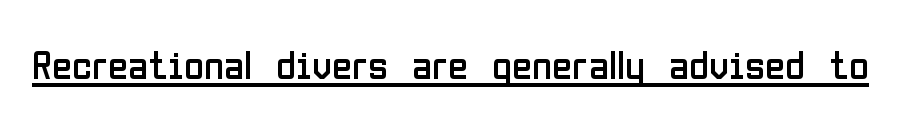
Inter-character spacing is left at the font's built-in metrics. Unlike italic type, these characters show no tilt at all. Bold? No — there's no thickening of the strokes. This sample carries an underscore along the baseline area.
